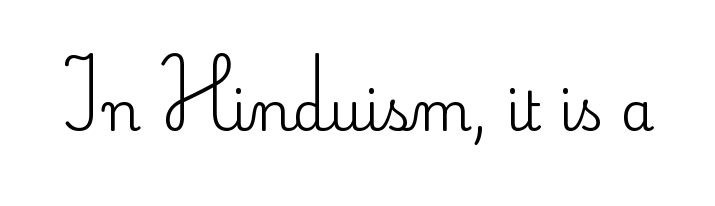
{"serif": "yes", "italic": "no", "width": "normal", "stroke_contrast": "medium", "x_height": "small", "monospaced": "no", "underline": "no", "letter_spacing": "normal", "letter_spacing_em": 0.0, "glyph_px": 54}
